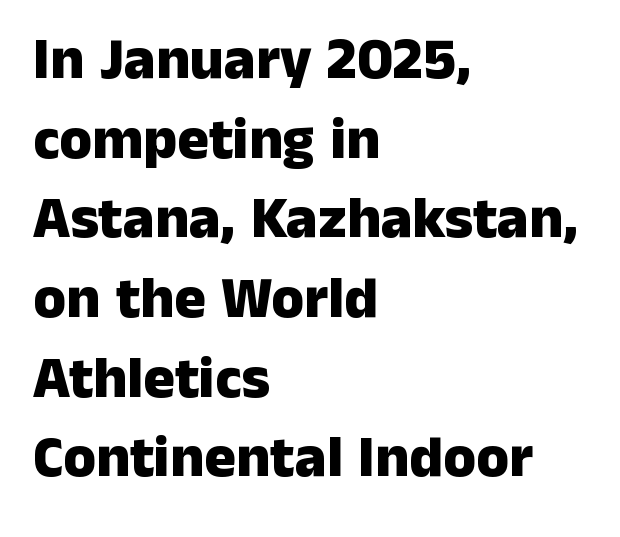
{"serif": "no", "italic": "no", "bold": "yes", "weight": "heavy", "width": "normal", "stroke_contrast": "low", "x_height": "medium", "monospaced": "no", "underline": "no", "align": "left", "line_spacing": "normal", "line_spacing_ratio": 1.35, "letter_spacing": "normal", "letter_spacing_em": 0.0, "glyph_px": 59}
